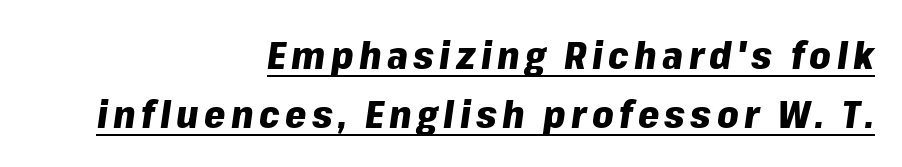
The image shows 38 px heavy type, italic (leaning right); set right-aligned, normal line spacing (1.55x), underlined; low stroke contrast and a medium x-height.
